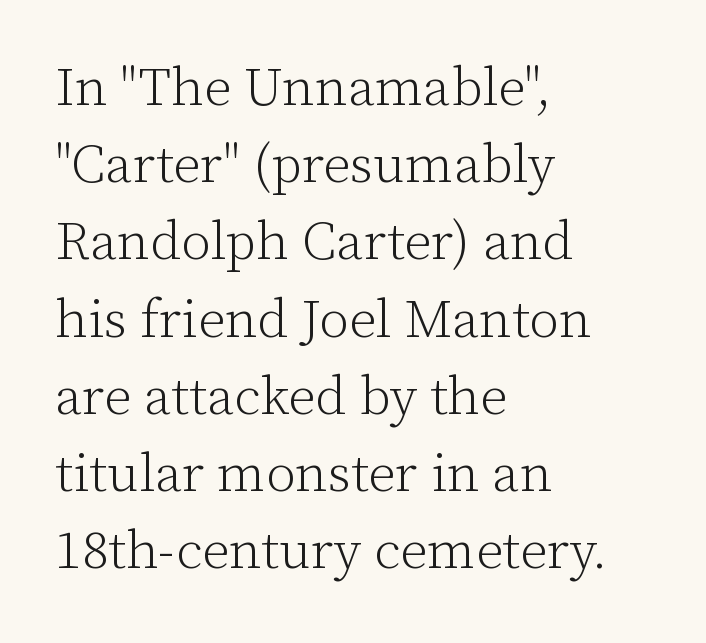
{"serif": "yes", "italic": "no", "bold": "no", "weight": "light", "width": "normal", "stroke_contrast": "low", "x_height": "medium", "monospaced": "no", "underline": "no", "align": "left", "line_spacing": "normal", "line_spacing_ratio": 1.43, "letter_spacing": "normal", "letter_spacing_em": 0.0, "glyph_px": 54}
